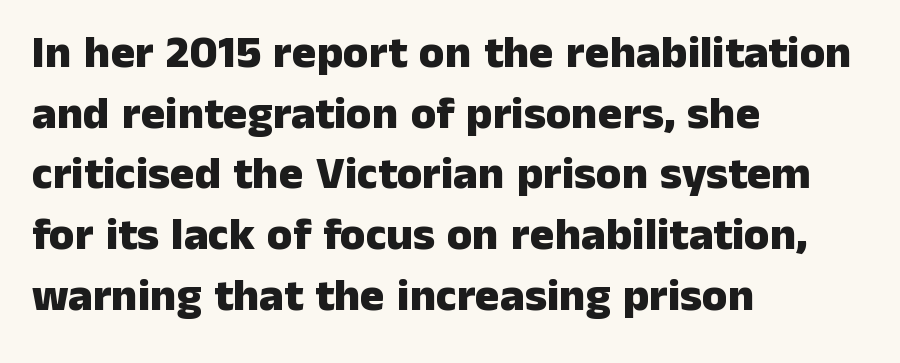
{"serif": "no", "italic": "no", "bold": "yes", "weight": "heavy", "width": "normal", "stroke_contrast": "low", "x_height": "medium", "monospaced": "no", "underline": "no", "align": "left", "line_spacing": "normal", "line_spacing_ratio": 1.32, "letter_spacing": "normal", "letter_spacing_em": 0.0, "glyph_px": 46}
